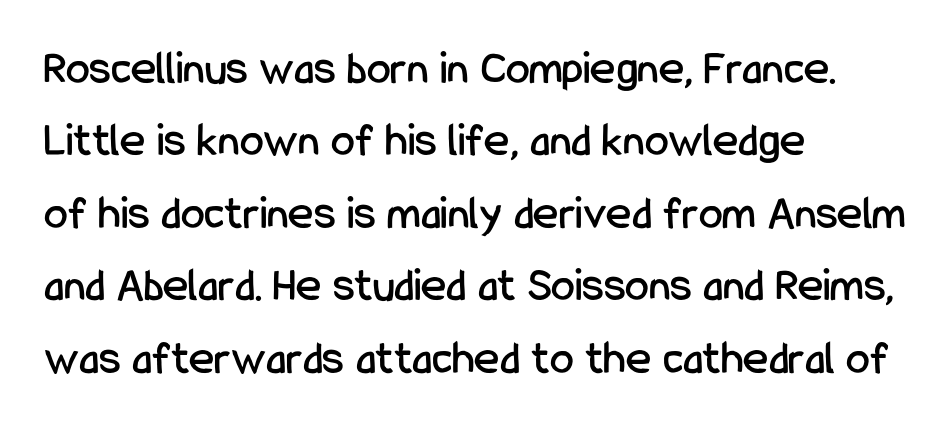
Q: Is the text italic (slanted)? A: No, it is upright.
Q: Is the typeface a serif or a sans-serif typeface? A: Sans-serif.
Q: Is the text underlined? A: No.
Q: How is the paragraph aligned? A: Left-aligned.
Q: Is the spacing between letters normal or unusually wide? A: Normal.
Q: Is the spacing between lines tight, normal or loose? A: Normal.
Q: Width (condensed, normal, or wide)? A: Condensed.
Q: Stroke contrast? A: Low.
Q: x-height? A: Medium.
Q: Monospaced? A: No.
